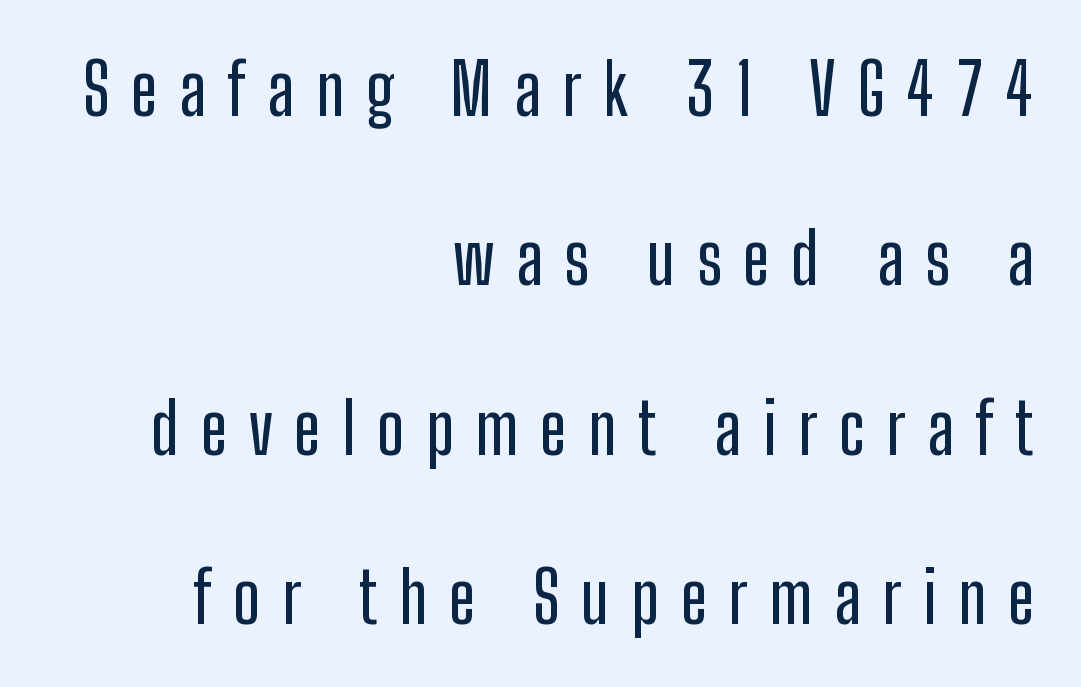
Q: Is the text italic (slanted)? A: No, it is upright.
Q: Is the typeface a serif or a sans-serif typeface? A: Sans-serif.
Q: Is the text underlined? A: No.
Q: How is the paragraph aligned? A: Right-aligned.
Q: Is the spacing between letters normal or unusually wide? A: Unusually wide.
Q: Is the spacing between lines tight, normal or loose? A: Loose.
Q: Width (condensed, normal, or wide)? A: Condensed.
Q: Stroke contrast? A: Low.
Q: x-height? A: Medium.
Q: Monospaced? A: No.
